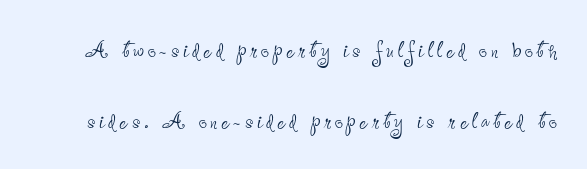
{"serif": "no", "bold": "no", "weight": "thin", "width": "condensed", "stroke_contrast": "low", "x_height": "small", "monospaced": "no", "underline": "no", "line_spacing": "loose", "line_spacing_ratio": 2.44, "glyph_px": 29}
